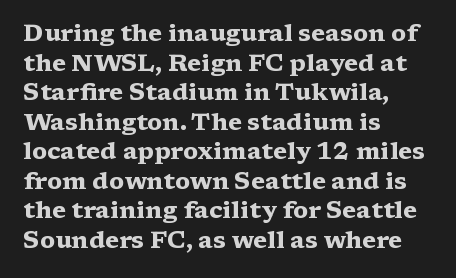
The image shows 24 px bold type, upright; set left-aligned, line spacing 1.23x, normal letter spacing, not underlined.
